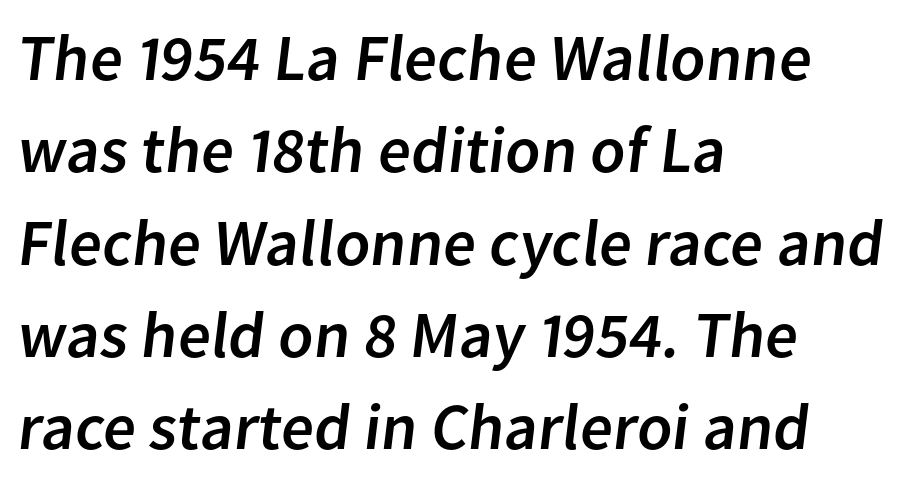
Q: Is the typeface a serif or a sans-serif typeface? A: Sans-serif.
Q: Is the text underlined? A: No.
Q: How is the paragraph aligned? A: Left-aligned.
Q: Is the spacing between letters normal or unusually wide? A: Normal.
Q: Is the spacing between lines tight, normal or loose? A: Normal.
Q: Width (condensed, normal, or wide)? A: Normal.
Q: Stroke contrast? A: Low.
Q: x-height? A: Medium.
Q: Monospaced? A: No.
